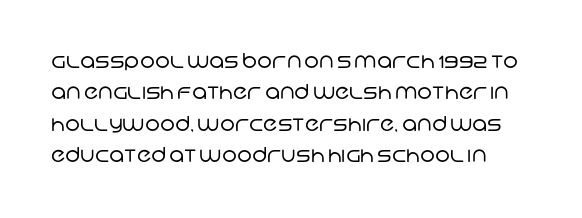
The image shows 21 px text type; set normal line spacing (1.49x), normal letter spacing, not underlined.
